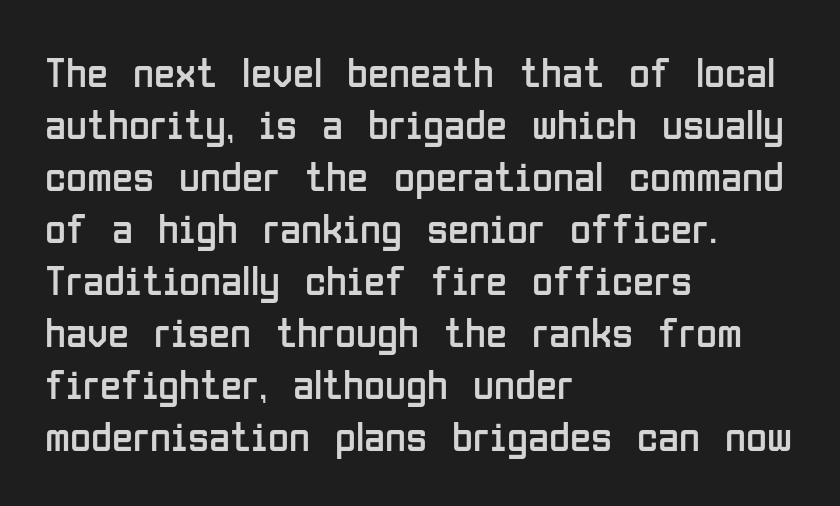
Q: Is the text bold? A: No.
Q: Is the text italic (slanted)? A: No, it is upright.
Q: Is the typeface a serif or a sans-serif typeface? A: Sans-serif.
Q: Is the text underlined? A: No.
Q: How is the paragraph aligned? A: Left-aligned.
Q: Is the spacing between letters normal or unusually wide? A: Normal.
Q: Width (condensed, normal, or wide)? A: Condensed.
Q: Stroke contrast? A: Low.
Q: x-height? A: Medium.
Q: Monospaced? A: No.
